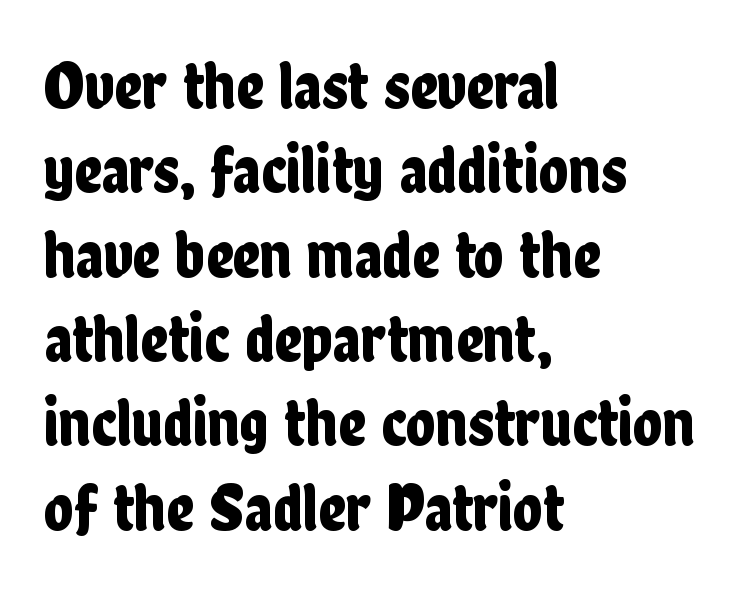
Q: Is the text italic (slanted)? A: No, it is upright.
Q: Is the typeface a serif or a sans-serif typeface? A: Sans-serif.
Q: Is the text underlined? A: No.
Q: How is the paragraph aligned? A: Left-aligned.
Q: Is the spacing between letters normal or unusually wide? A: Normal.
Q: Width (condensed, normal, or wide)? A: Condensed.
Q: Stroke contrast? A: Low.
Q: x-height? A: Medium.
Q: Monospaced? A: No.
